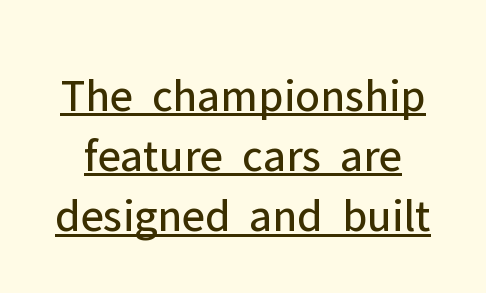
{"serif": "no", "italic": "no", "bold": "no", "weight": "regular", "width": "normal", "stroke_contrast": "low", "x_height": "medium", "monospaced": "no", "underline": "yes", "line_spacing": "normal", "line_spacing_ratio": 1.28, "letter_spacing": "normal", "letter_spacing_em": 0.0, "glyph_px": 47}
